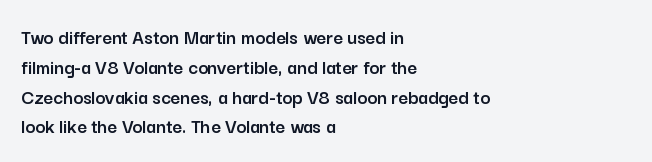
The image shows 21 px text type, upright; set left-aligned, normal line spacing (1.42x), normal letter spacing, not underlined.
